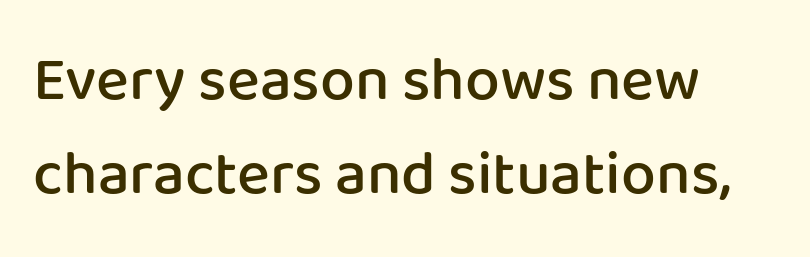
The image shows 62 px semibold sans-serif type, upright; set left-aligned, normal line spacing (1.51x), normal letter spacing, not underlined; low stroke contrast and a medium x-height.
